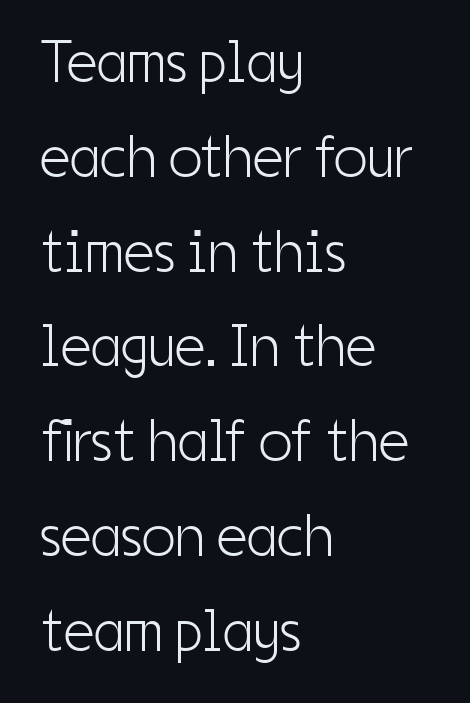
The image shows 60 px light, condensed sans-serif type, upright; set left-aligned, normal line spacing (1.58x), normal letter spacing, not underlined; low stroke contrast and a medium x-height.
